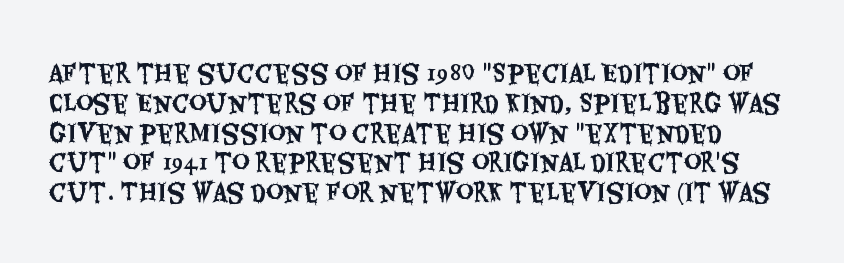
Every stem runs plumb, perpendicular to the baseline. Clear beneath every line of the passage. Observe the ordinary spacing: letters are neighbours, not strangers.
